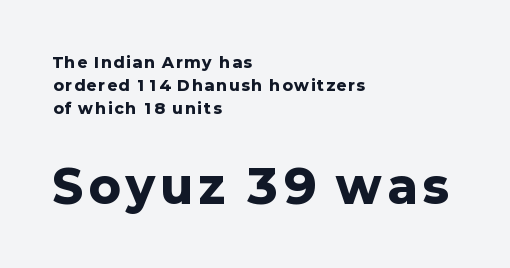
The words here are not underlined. How heavy is the stroke? Heavy — this is a bold. Observe the absence of serifs on each vertical stroke in this sample. This block has exactly the height ordinary leading produces. Varying glyph widths throughout — classic text-font behaviour. Which of the two is more prominent by size? The second, at the bottom.
